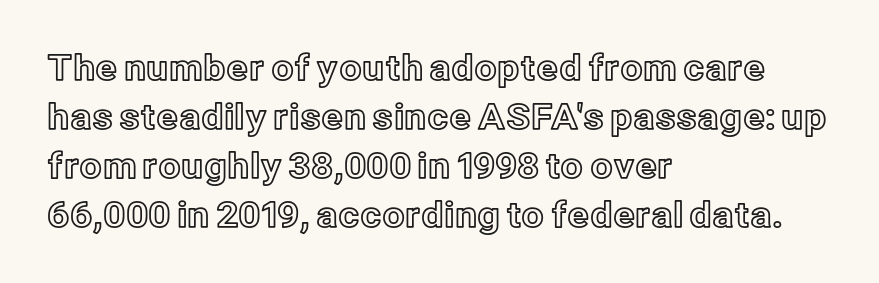
The letters advance in unequal steps, a hallmark of proportional type. This block has exactly the height ordinary leading produces. Posture: vertical. The ragged edge is on the right, which tells us the setting is flush left.
